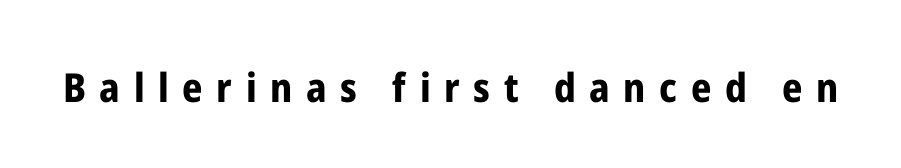
Thick stems and heavy bowls — unmistakably bold. This sample has the flowing, uneven cadence of proportional lettering. Observe the absence of serifs on each vertical stroke in this sample. The words here are not underlined.
